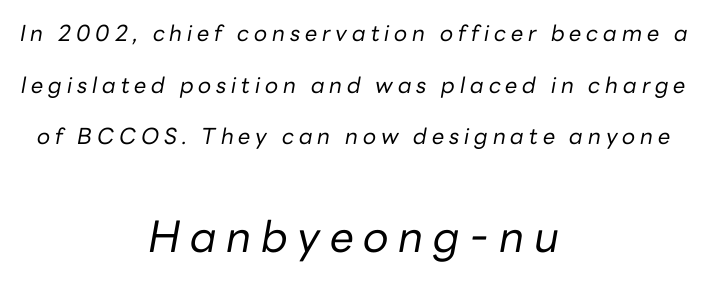
Q: Is the text bold? A: No.
Q: Is the text italic (slanted)? A: Yes, it leans right by about 10 degrees.
Q: Is the text underlined? A: No.
Q: How is the paragraph aligned? A: Centered.
Q: Is the spacing between letters normal or unusually wide? A: Unusually wide.
Q: Is the spacing between lines tight, normal or loose? A: Loose.
Q: Which block of text is set in a larger size, the first (top) or the second (bottom)? A: The second (bottom) one.
Q: Width (condensed, normal, or wide)? A: Normal.
Q: Stroke contrast? A: Low.
Q: x-height? A: Medium.
Q: Monospaced? A: No.
